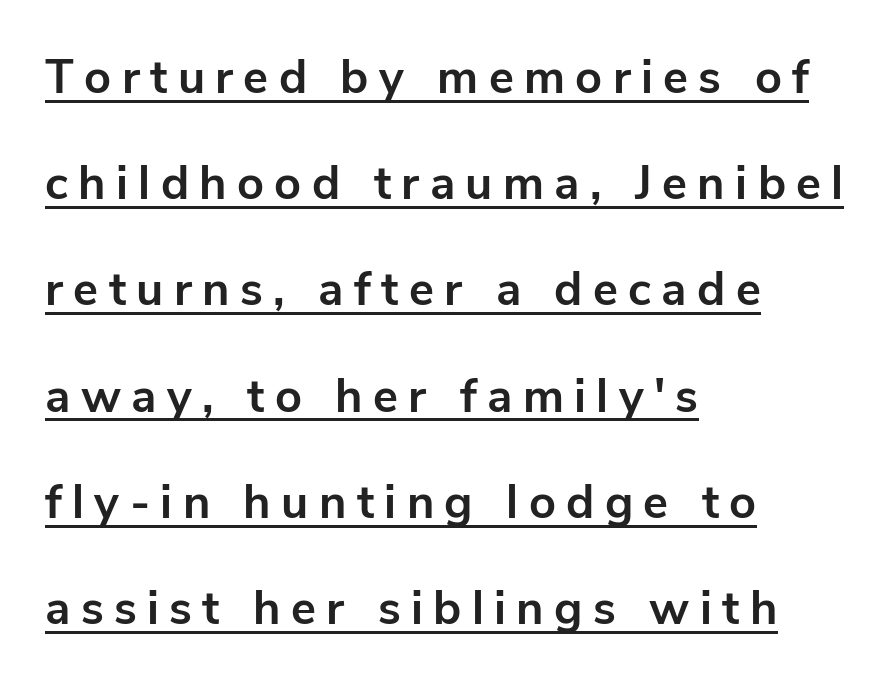
The image shows 47 px bold sans-serif type, upright; set left-aligned, loose line spacing (2.26x), unusually wide letter spacing (+0.22 em), underlined; low stroke contrast and a medium x-height.
